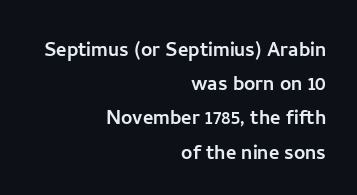
{"italic": "no", "underline": "no", "align": "right", "line_spacing": "normal", "line_spacing_ratio": 1.37, "letter_spacing": "normal", "letter_spacing_em": 0.0, "glyph_px": 25}
